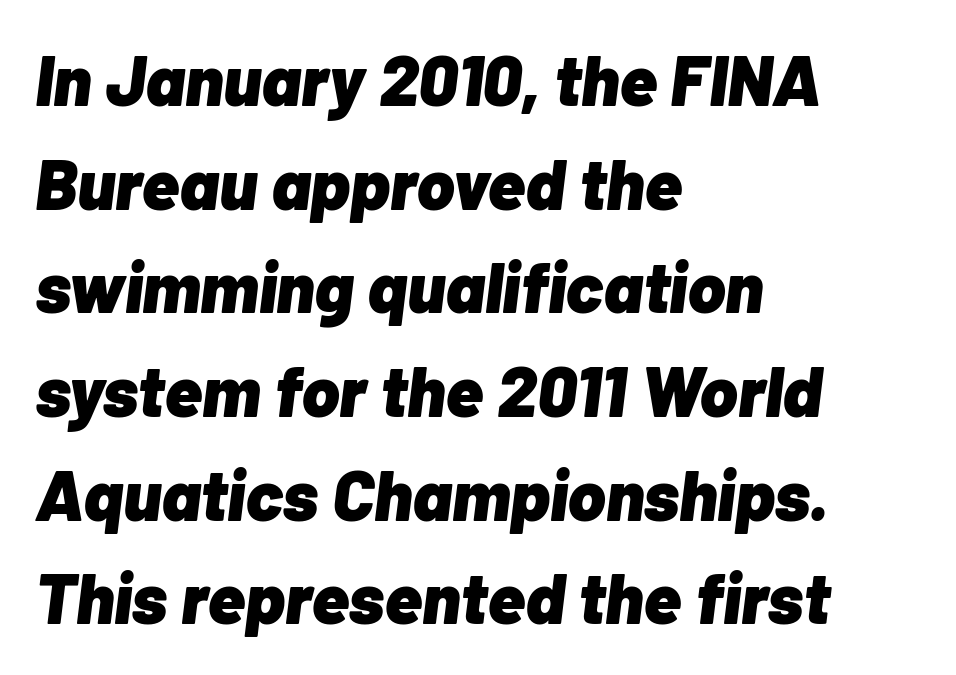
The image shows 71 px heavy type, italic (leaning right); set left-aligned, normal line spacing (1.46x), normal letter spacing, not underlined; low stroke contrast and a medium x-height.
